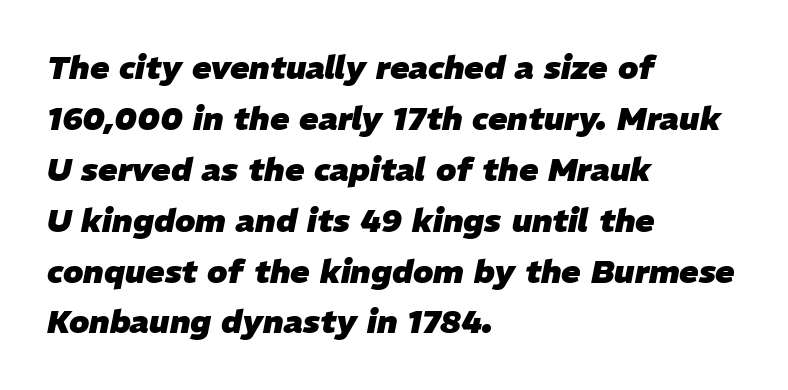
Q: Is the text bold? A: Yes.
Q: Is the text italic (slanted)? A: Yes, it leans right by about 11 degrees.
Q: Is the text underlined? A: No.
Q: How is the paragraph aligned? A: Left-aligned.
Q: Is the spacing between letters normal or unusually wide? A: Normal.
Q: Is the spacing between lines tight, normal or loose? A: Normal.
Q: Width (condensed, normal, or wide)? A: Normal.
Q: Stroke contrast? A: Low.
Q: x-height? A: Medium.
Q: Monospaced? A: No.
